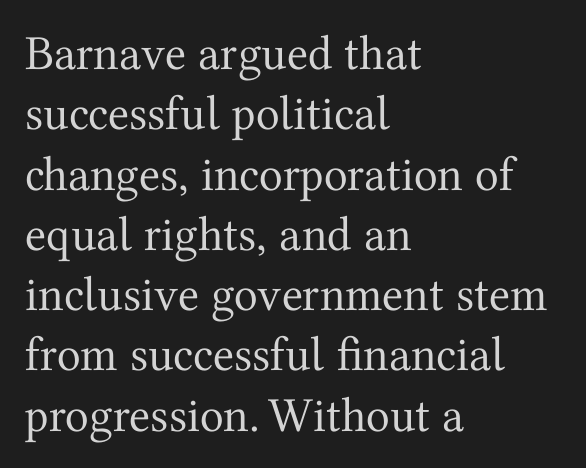
Q: Is the text bold? A: No.
Q: Is the text italic (slanted)? A: No, it is upright.
Q: Is the typeface a serif or a sans-serif typeface? A: Serif.
Q: Is the text underlined? A: No.
Q: How is the paragraph aligned? A: Left-aligned.
Q: Is the spacing between letters normal or unusually wide? A: Normal.
Q: Width (condensed, normal, or wide)? A: Normal.
Q: Stroke contrast? A: Medium.
Q: x-height? A: Medium.
Q: Monospaced? A: No.
